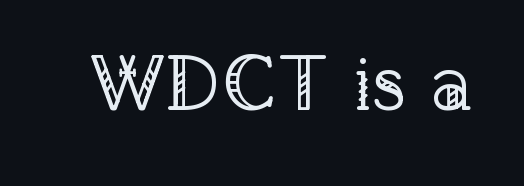
The image shows 79 px regular-weight serif type, upright; set normal letter spacing, not underlined; low stroke contrast and a medium x-height.
